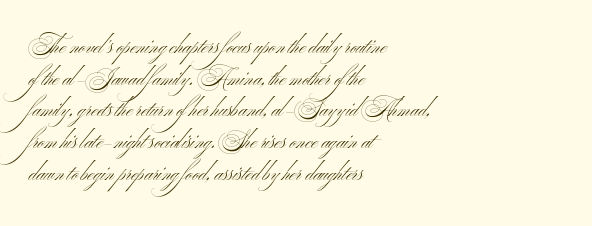
Leftover space on each line is placed entirely after the last word. The rows are spaced the way most documents space them. The font is comparable to plain body text, perhaps lighter. Honestly, there is no underline to notice here at all. Nobody touched the tracking dial on this one.
